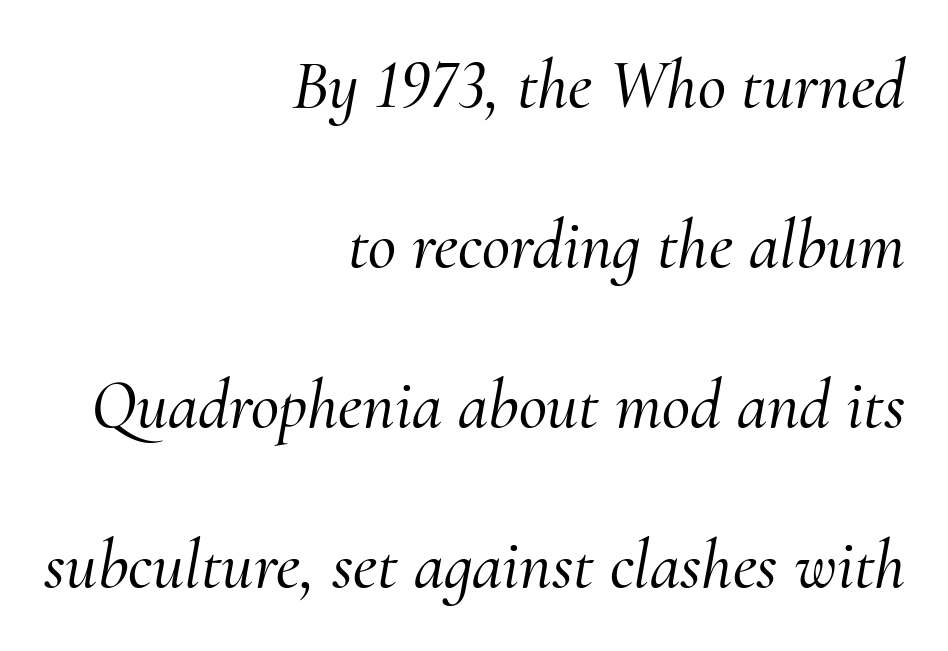
The image shows 69 px serif type, italic (leaning right); set right-aligned, loose line spacing (2.32x), normal letter spacing, not underlined; medium stroke contrast and a small x-height.
